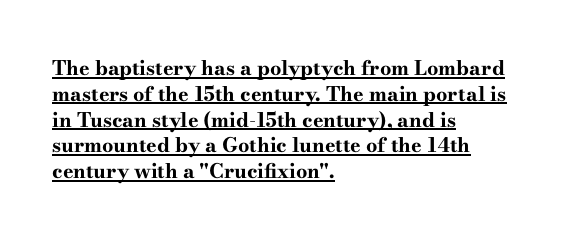
The type sits square on the baseline with zero lean. Characters follow at the spacing the type designer built in. Normally led — the rows are evenly, conventionally spaced. The rendering uses a bold face; every stroke is thick and dark. These lines are set flush left with a ragged right edge. Compared with undecorated copy, this sample adds a rule below the words.
